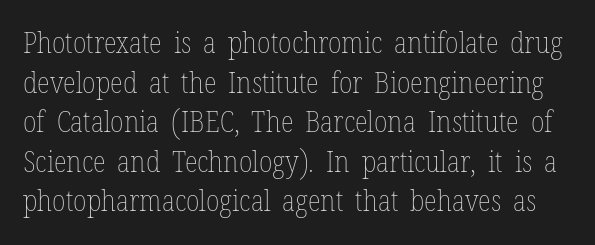
The image shows 30 px thin, condensed type, upright; set normal line spacing (1.32x), normal letter spacing, not underlined; low stroke contrast and a medium x-height.
